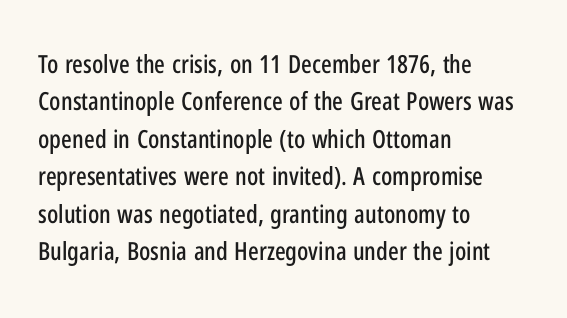
The rendering anchors every line to the left-hand side. The vertical gap from one line to the next is medium. The letterforms sit shoulder to shoulder at normal distance. Lines of text with bare space underneath. This is roman type, the default non-slanted kind.
